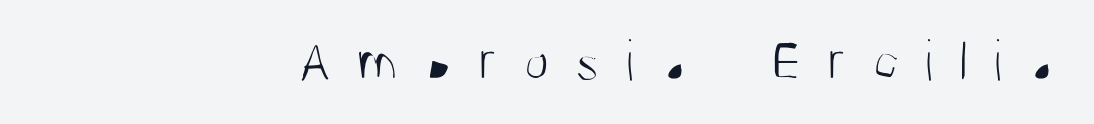
{"serif": "no", "italic": "no", "bold": "no", "weight": "light", "width": "condensed", "stroke_contrast": "medium", "x_height": "large", "monospaced": "no", "underline": "no", "align": "right", "letter_spacing": "wide", "letter_spacing_em": 0.43, "glyph_px": 59}
